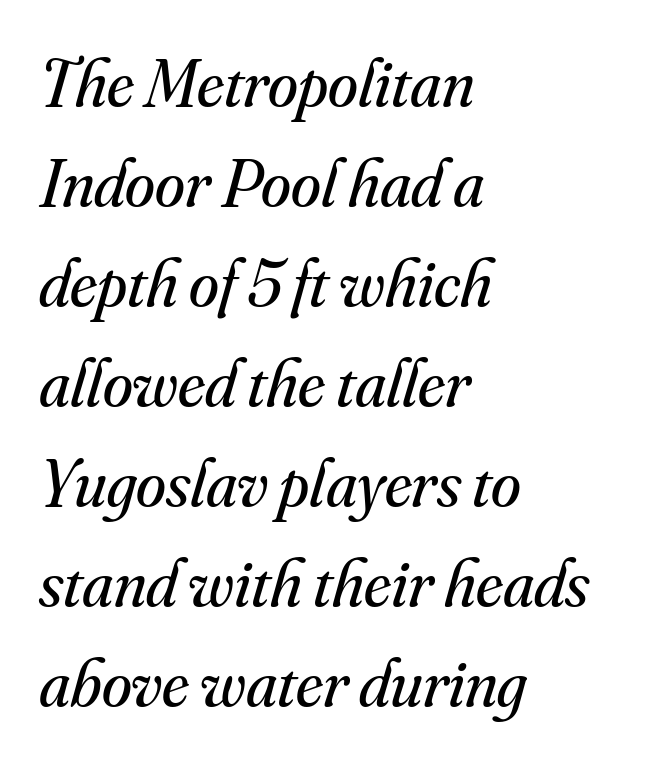
{"serif": "yes", "italic": "yes", "lean": "right", "slant_degrees": 16, "bold": "no", "weight": "regular", "width": "normal", "stroke_contrast": "medium", "x_height": "small", "monospaced": "no", "underline": "no", "align": "left", "line_spacing": "normal", "line_spacing_ratio": 1.47, "letter_spacing": "normal", "letter_spacing_em": 0.0, "glyph_px": 68}
